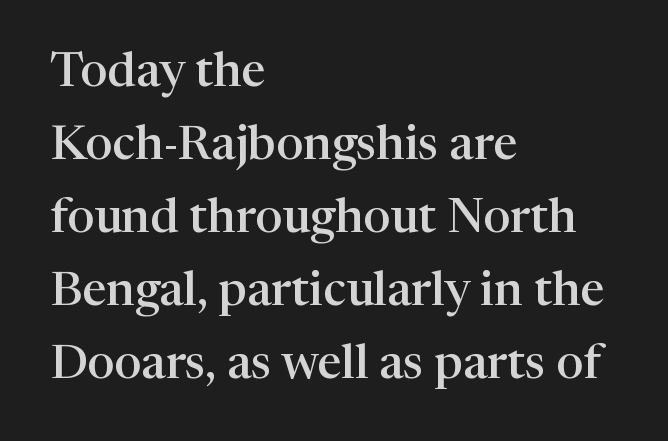
The line texture is even and compact thanks to regular tracking. The letters are semibold — heavier than regular but short of a full bold. Each row of text sits above clean, open space. Ordinary non-slanted type is in use. One glance says typical: line gaps are just what's usual.
